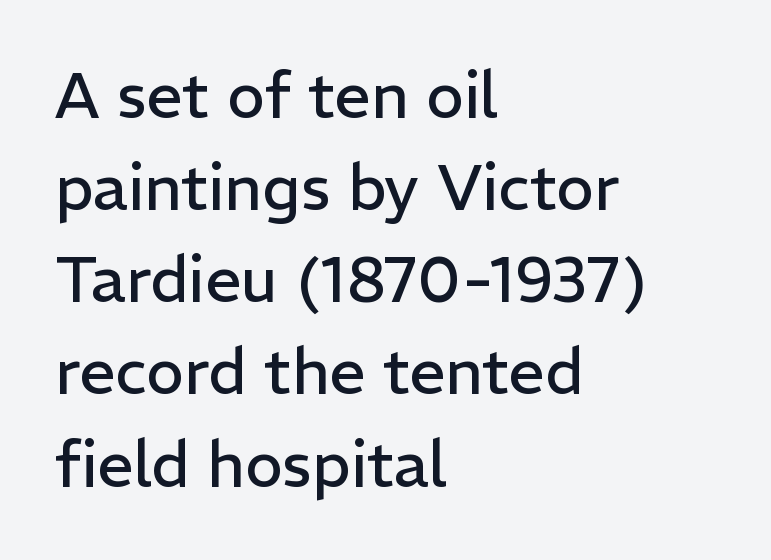
The compositor pushed each line to the left boundary. The horizontal fit of the characters is conventional and even. If you drew a line through each stem, it would be perfectly vertical. A typesetter would label this face a sans. Students, observe: this is what conventionally led text looks like.
